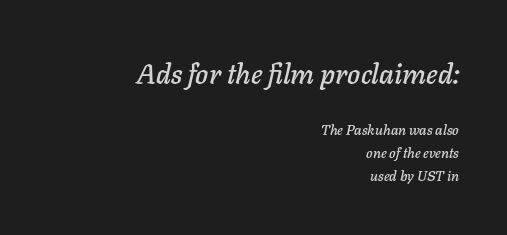
The image shows 28 px text type, italic (leaning right); set right-aligned, normal line spacing (1.66x), normal letter spacing, not underlined; the first (top) block is 2.0x larger; low stroke contrast and a medium x-height.
